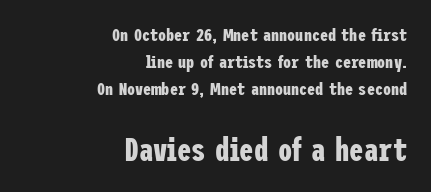
{"serif": "no", "italic": "no", "bold": "yes", "weight": "bold", "width": "condensed", "stroke_contrast": "low", "x_height": "medium", "underline": "no", "align": "right", "line_spacing": "normal", "line_spacing_ratio": 1.5, "letter_spacing": "normal", "letter_spacing_em": 0.0, "larger_block": "second", "size_ratio": 1.78, "glyph_px": 32}
